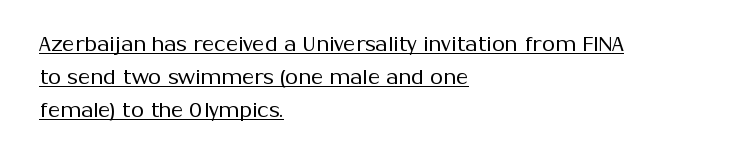
Q: Is the text bold? A: No.
Q: Is the text italic (slanted)? A: No, it is upright.
Q: Is the text underlined? A: Yes.
Q: How is the paragraph aligned? A: Left-aligned.
Q: Is the spacing between letters normal or unusually wide? A: Normal.
Q: Is the spacing between lines tight, normal or loose? A: Normal.
